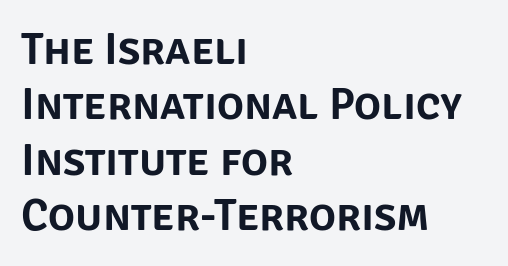
Q: Is the text italic (slanted)? A: No, it is upright.
Q: Is the typeface a serif or a sans-serif typeface? A: Sans-serif.
Q: Is the text underlined? A: No.
Q: How is the paragraph aligned? A: Left-aligned.
Q: Is the spacing between letters normal or unusually wide? A: Normal.
Q: Width (condensed, normal, or wide)? A: Normal.
Q: Stroke contrast? A: Low.
Q: x-height? A: Large.
Q: Monospaced? A: No.
